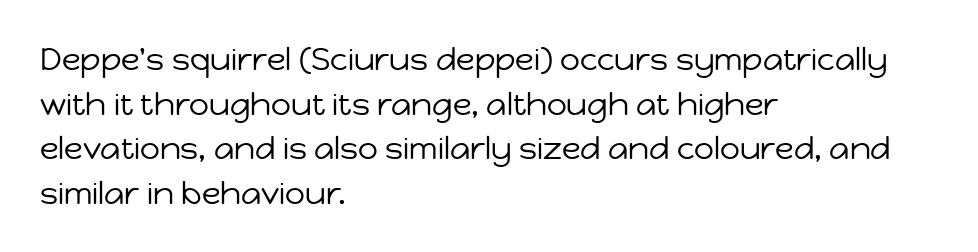
Nobody drew a line under any word here. The face used here is a sans, in the tradition of grotesques and geometrics. Notice how the stems are strictly vertical — no italics here. No extra tracking has been applied to these lines. Whoever set this chose a conventional vertical rhythm.
